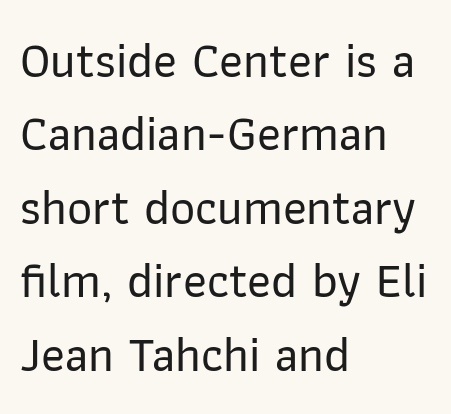
Normally led — the rows are evenly, conventionally spaced. Line beginnings align vertically; line endings do not. I'd call this a sans setting — the letters go barefoot. Underline: absent.
